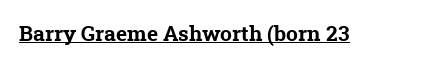
The image shows 21 px bold type; set normal letter spacing, underlined.
